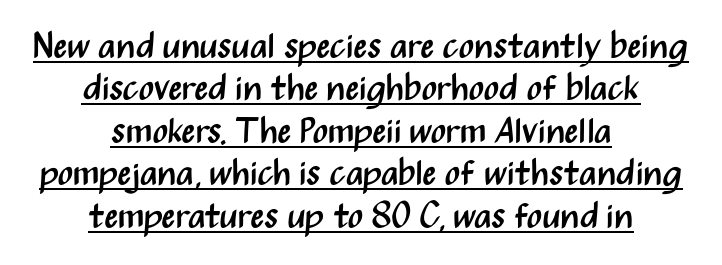
{"serif": "no", "italic": "no", "bold": "no", "weight": "regular", "width": "condensed", "stroke_contrast": "medium", "x_height": "medium", "monospaced": "no", "underline": "yes", "align": "center", "line_spacing_ratio": 1.18, "letter_spacing": "normal", "letter_spacing_em": 0.0, "glyph_px": 36}
